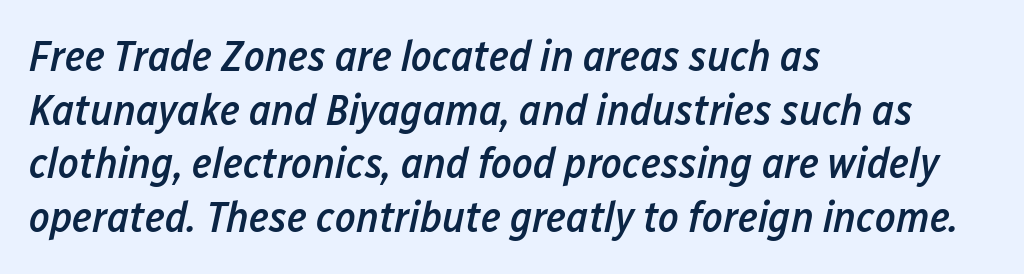
Q: Is the text bold? A: Semi-bold.
Q: Is the text italic (slanted)? A: Yes, it leans right by about 12 degrees.
Q: Is the text underlined? A: No.
Q: How is the paragraph aligned? A: Left-aligned.
Q: Is the spacing between letters normal or unusually wide? A: Normal.
Q: Width (condensed, normal, or wide)? A: Condensed.
Q: Stroke contrast? A: Low.
Q: x-height? A: Medium.
Q: Monospaced? A: No.
